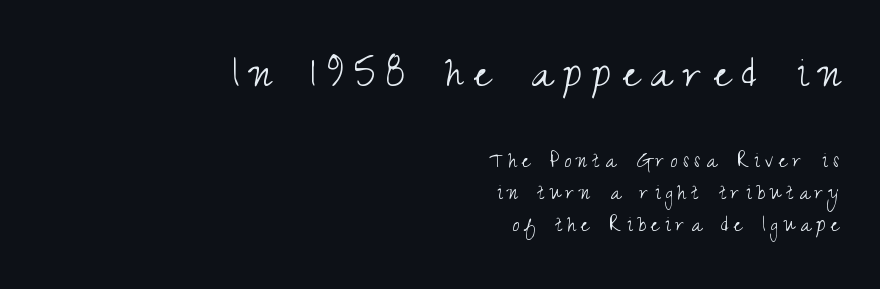
Q: Is the text bold? A: No.
Q: Is the text italic (slanted)? A: No, it is upright.
Q: Is the typeface a serif or a sans-serif typeface? A: Sans-serif.
Q: Is the text underlined? A: No.
Q: How is the paragraph aligned? A: Right-aligned.
Q: Is the spacing between letters normal or unusually wide? A: Unusually wide.
Q: Is the spacing between lines tight, normal or loose? A: Normal.
Q: Which block of text is set in a larger size, the first (top) or the second (bottom)? A: The first (top) one.
Q: Width (condensed, normal, or wide)? A: Condensed.
Q: Stroke contrast? A: Medium.
Q: x-height? A: Small.
Q: Monospaced? A: No.
